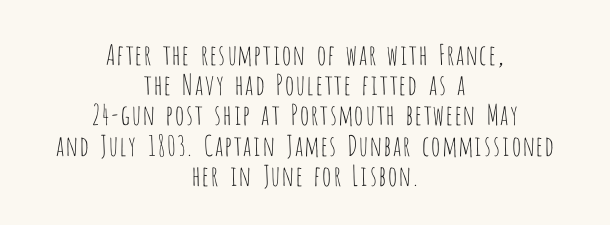
{"serif": "no", "italic": "no", "bold": "no", "weight": "thin", "width": "condensed", "stroke_contrast": "low", "x_height": "large", "monospaced": "no", "underline": "no", "align": "center", "line_spacing": "tight", "line_spacing_ratio": 1.08, "letter_spacing": "normal", "letter_spacing_em": 0.0, "glyph_px": 28}
